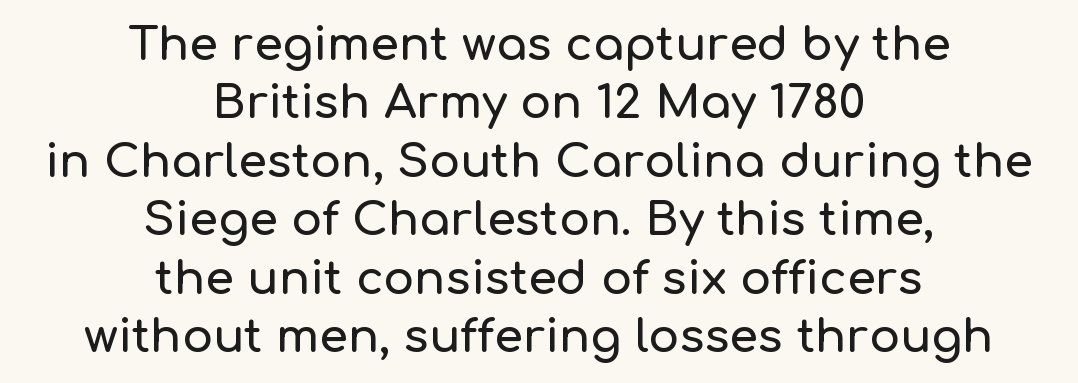
The image shows 46 px sans-serif type, upright; set centered, normal line spacing (1.27x), normal letter spacing, not underlined; low stroke contrast and a medium x-height.
